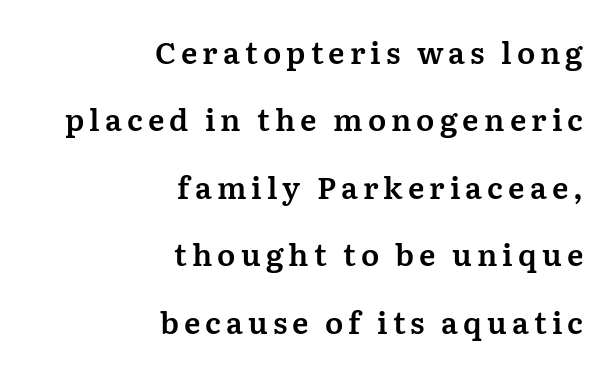
The image shows 30 px serif type, upright; set right-aligned, loose line spacing (2.25x), not underlined; medium stroke contrast and a medium x-height.
